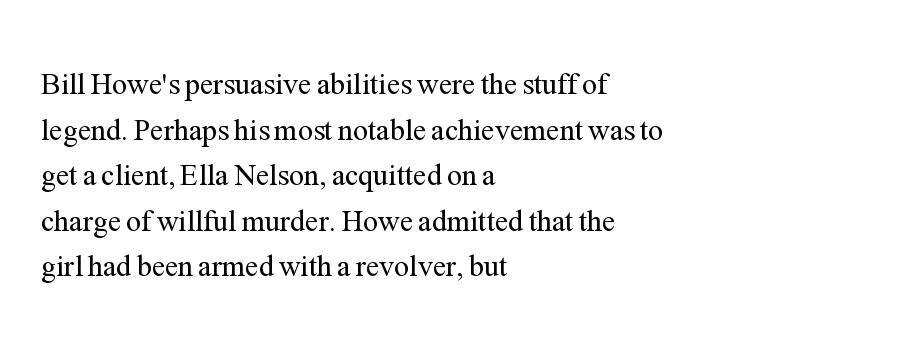
Q: Is the text bold? A: No.
Q: Is the text italic (slanted)? A: No, it is upright.
Q: Is the typeface a serif or a sans-serif typeface? A: Serif.
Q: Is the text underlined? A: No.
Q: How is the paragraph aligned? A: Left-aligned.
Q: Is the spacing between letters normal or unusually wide? A: Normal.
Q: Is the spacing between lines tight, normal or loose? A: Normal.
Q: Width (condensed, normal, or wide)? A: Normal.
Q: Stroke contrast? A: Medium.
Q: x-height? A: Medium.
Q: Monospaced? A: No.
